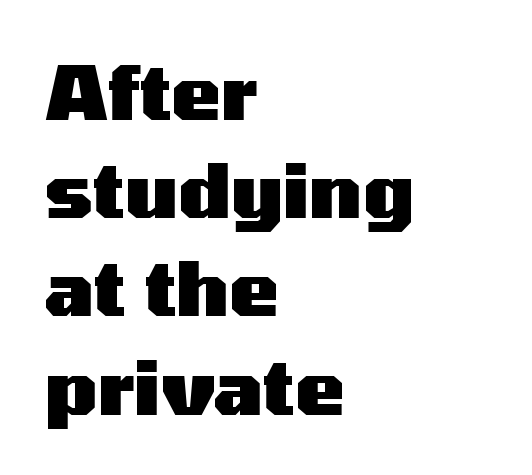
The image shows 75 px heavy, wide sans-serif type, upright; set left-aligned, normal line spacing (1.31x), normal letter spacing, not underlined; medium stroke contrast and a medium x-height.
